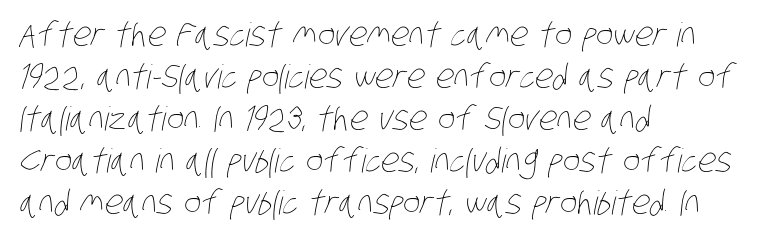
The image shows 33 px thin, condensed type; set left-aligned, normal line spacing (1.27x), normal letter spacing, not underlined; low stroke contrast and a large x-height.
